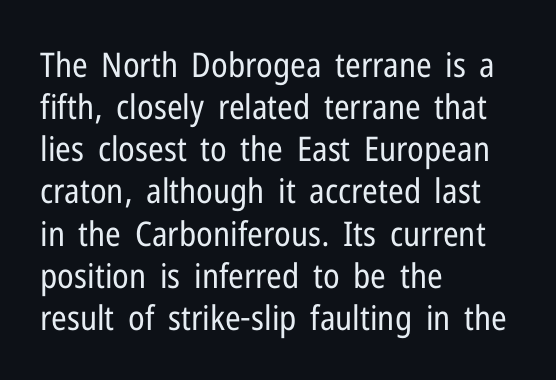
{"serif": "no", "italic": "no", "bold": "no", "weight": "regular", "width": "condensed", "stroke_contrast": "low", "x_height": "medium", "monospaced": "no", "underline": "no", "align": "left", "line_spacing_ratio": 1.24, "letter_spacing": "normal", "letter_spacing_em": 0.0, "glyph_px": 34}
